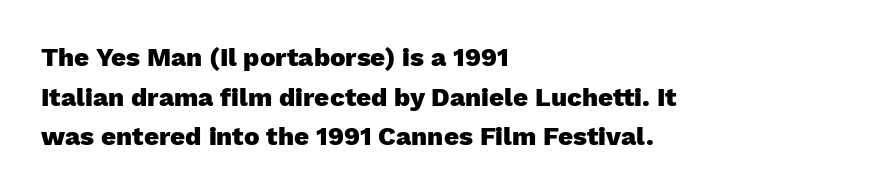
Q: Is the text bold? A: Yes.
Q: Is the text italic (slanted)? A: No, it is upright.
Q: Is the text underlined? A: No.
Q: How is the paragraph aligned? A: Left-aligned.
Q: Is the spacing between letters normal or unusually wide? A: Normal.
Q: Is the spacing between lines tight, normal or loose? A: Normal.
